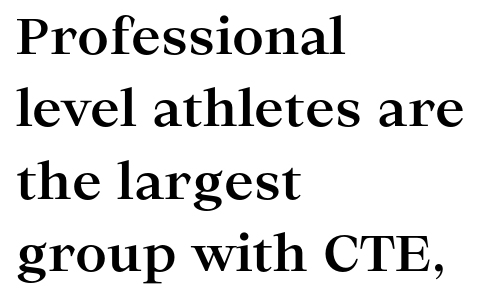
A typesetter would call this leading conventional body-copy spacing. Strong, thick strokes mark this as bold type. Stroke terminals: seriffed. Nothing unusual about the tracking: characters are spaced as the font intends.
